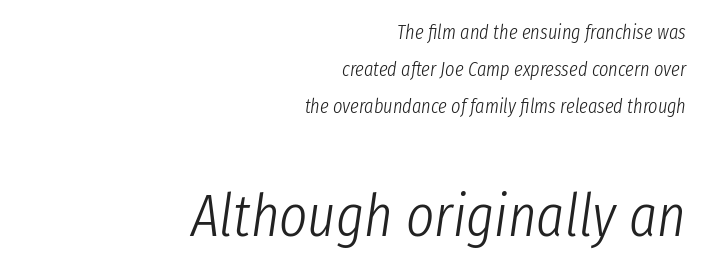
{"italic": "yes", "lean": "right", "slant_degrees": 8, "bold": "no", "weight": "light", "width": "condensed", "stroke_contrast": "low", "x_height": "medium", "monospaced": "no", "underline": "no", "align": "right", "line_spacing_ratio": 1.85, "letter_spacing": "normal", "letter_spacing_em": 0.0, "larger_block": "second", "size_ratio": 3.0, "glyph_px": 60}
